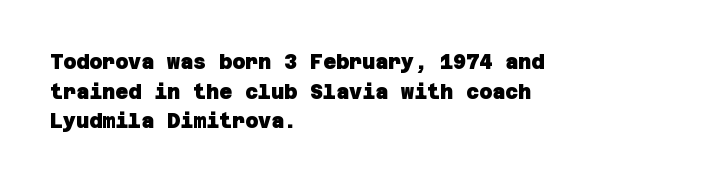
Q: Is the text bold? A: Yes.
Q: Is the text underlined? A: No.
Q: How is the paragraph aligned? A: Left-aligned.
Q: Is the spacing between letters normal or unusually wide? A: Normal.
Q: Is the spacing between lines tight, normal or loose? A: Normal.
